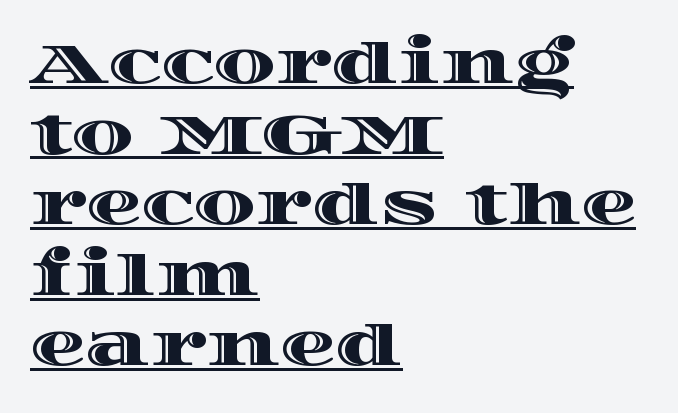
The image shows 56 px wide type, upright; set left-aligned, normal line spacing (1.26x), normal letter spacing, underlined; a large x-height.
